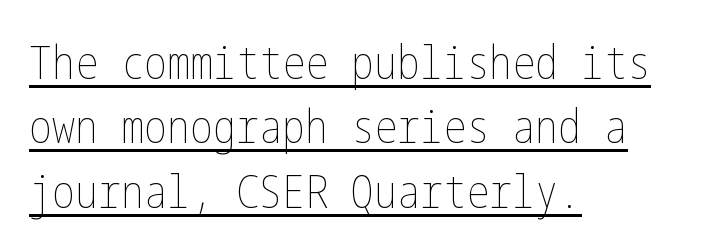
{"italic": "no", "bold": "no", "weight": "thin", "width": "condensed", "stroke_contrast": "low", "x_height": "medium", "underline": "yes", "align": "left", "line_spacing": "normal", "line_spacing_ratio": 1.4, "letter_spacing": "normal", "letter_spacing_em": 0.0, "glyph_px": 46}
